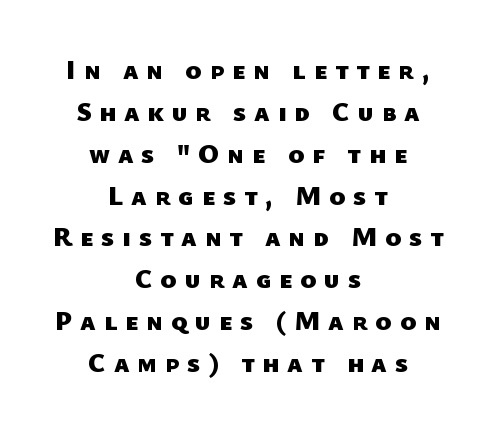
Q: Is the text bold? A: Yes.
Q: Is the text underlined? A: No.
Q: How is the paragraph aligned? A: Centered.
Q: Is the spacing between letters normal or unusually wide? A: Unusually wide.
Q: Is the spacing between lines tight, normal or loose? A: Normal.
